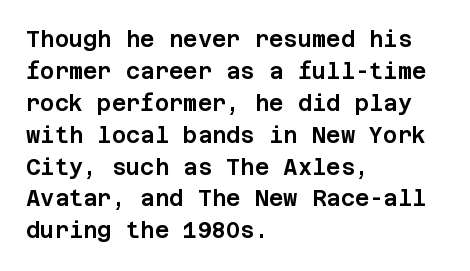
Q: Is the text italic (slanted)? A: No, it is upright.
Q: Is the text underlined? A: No.
Q: How is the paragraph aligned? A: Left-aligned.
Q: Is the spacing between letters normal or unusually wide? A: Normal.
Q: Is the spacing between lines tight, normal or loose? A: Normal.
